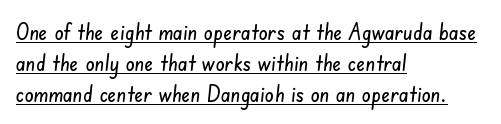
Vertical spacing — default. Reading down the block, your eye returns to a fixed left position each line. You can see a thin bar hugging the bottom of the glyphs. Standard letterfit; no display-style spreading of the glyphs.
